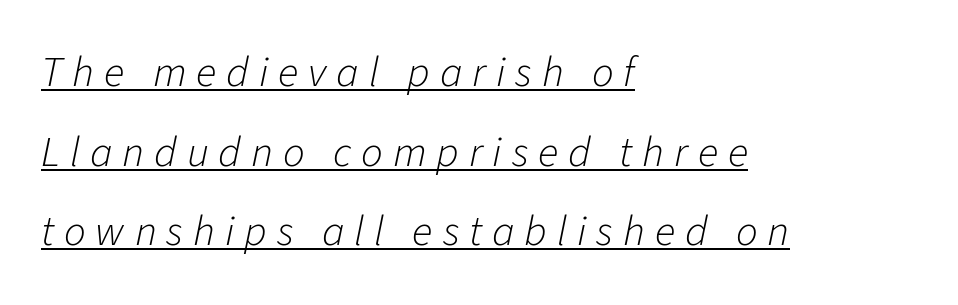
Q: Is the text bold? A: No.
Q: Is the text italic (slanted)? A: Yes, it leans right by about 11 degrees.
Q: Is the text underlined? A: Yes.
Q: How is the paragraph aligned? A: Left-aligned.
Q: Is the spacing between letters normal or unusually wide? A: Unusually wide.
Q: Width (condensed, normal, or wide)? A: Normal.
Q: Stroke contrast? A: Low.
Q: x-height? A: Medium.
Q: Monospaced? A: No.
